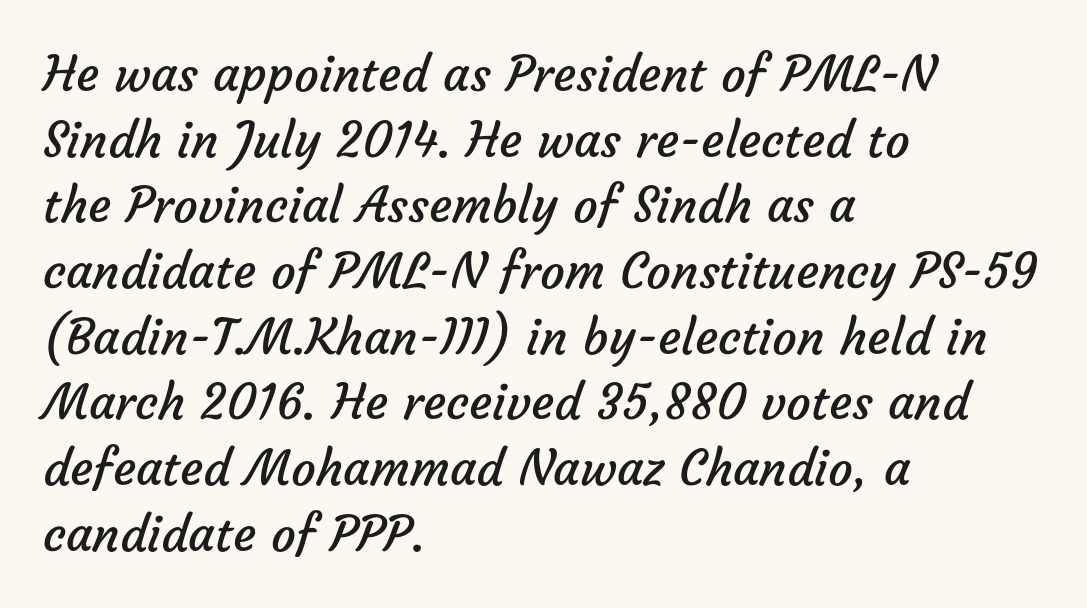
Q: Is the text bold? A: No.
Q: Is the typeface a serif or a sans-serif typeface? A: Sans-serif.
Q: Is the text underlined? A: No.
Q: How is the paragraph aligned? A: Left-aligned.
Q: Is the spacing between letters normal or unusually wide? A: Normal.
Q: Is the spacing between lines tight, normal or loose? A: Normal.
Q: Width (condensed, normal, or wide)? A: Normal.
Q: Stroke contrast? A: Low.
Q: x-height? A: Medium.
Q: Monospaced? A: No.
